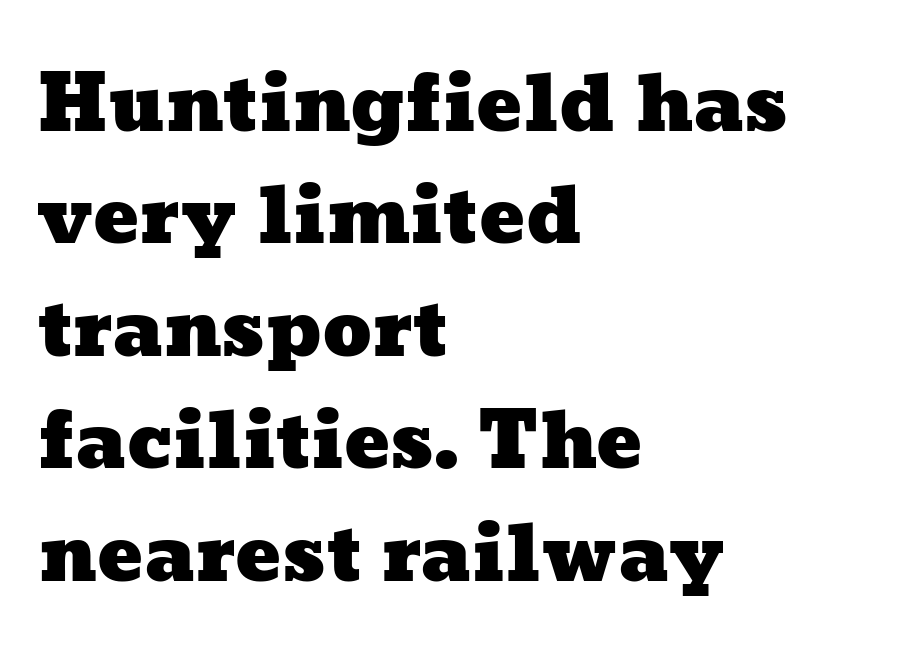
The image shows 76 px wide type; set left-aligned, normal line spacing (1.48x), normal letter spacing, not underlined; low stroke contrast and a medium x-height.
